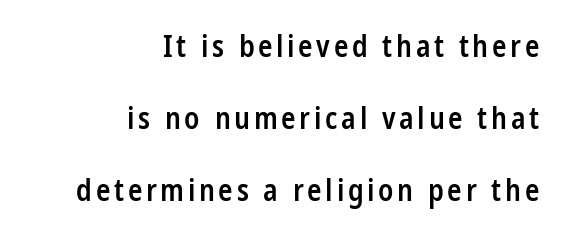
The image shows 30 px semibold, condensed sans-serif type, upright; set right-aligned, loose line spacing (2.4x), not underlined; low stroke contrast and a large x-height.
